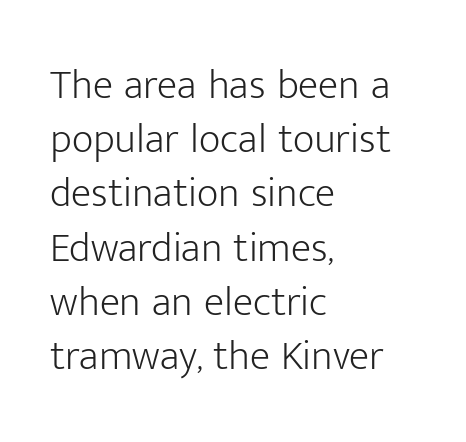
{"serif": "no", "italic": "no", "bold": "no", "weight": "light", "width": "normal", "stroke_contrast": "low", "x_height": "medium", "monospaced": "no", "underline": "no", "align": "left", "line_spacing": "normal", "line_spacing_ratio": 1.29, "letter_spacing": "normal", "letter_spacing_em": 0.0, "glyph_px": 42}
